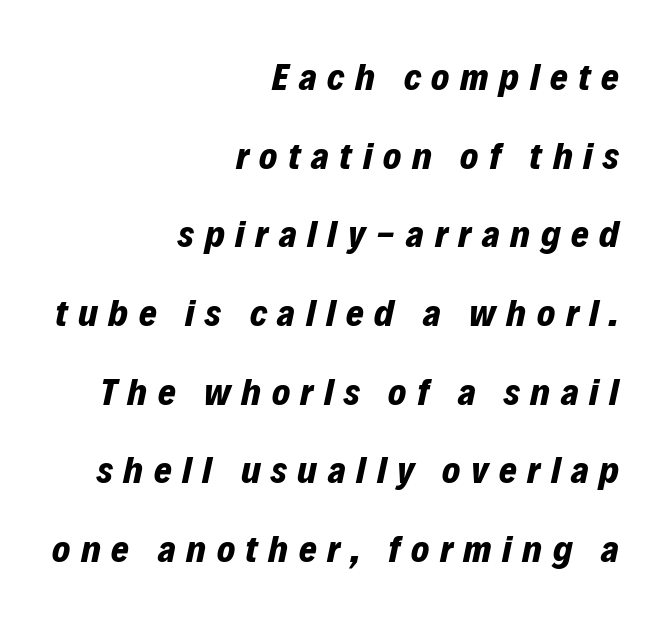
{"italic": "yes", "lean": "right", "slant_degrees": 12, "bold": "yes", "weight": "bold", "width": "normal", "stroke_contrast": "low", "x_height": "medium", "monospaced": "no", "underline": "no", "align": "right", "line_spacing": "loose", "line_spacing_ratio": 2.07, "letter_spacing": "wide", "letter_spacing_em": 0.28, "glyph_px": 38}
